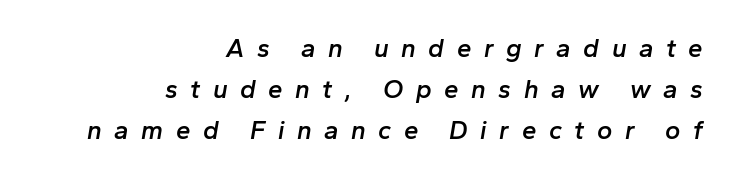
{"italic": "yes", "lean": "right", "slant_degrees": 10, "bold": "semi", "underline": "no", "align": "right", "line_spacing": "normal", "line_spacing_ratio": 1.57, "letter_spacing": "wide", "letter_spacing_em": 0.48, "glyph_px": 26}
